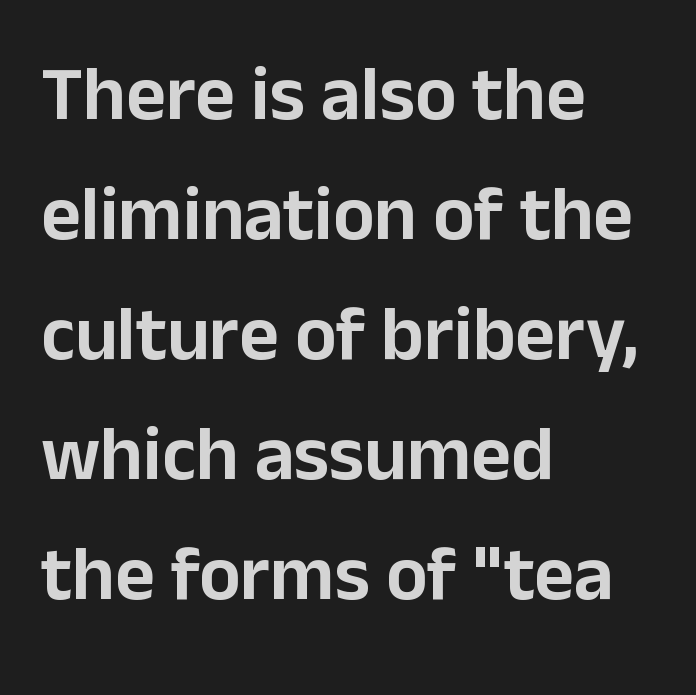
{"serif": "no", "italic": "no", "width": "normal", "stroke_contrast": "low", "x_height": "medium", "monospaced": "no", "underline": "no", "align": "left", "line_spacing": "normal", "line_spacing_ratio": 1.56, "letter_spacing": "normal", "letter_spacing_em": 0.0, "glyph_px": 77}
